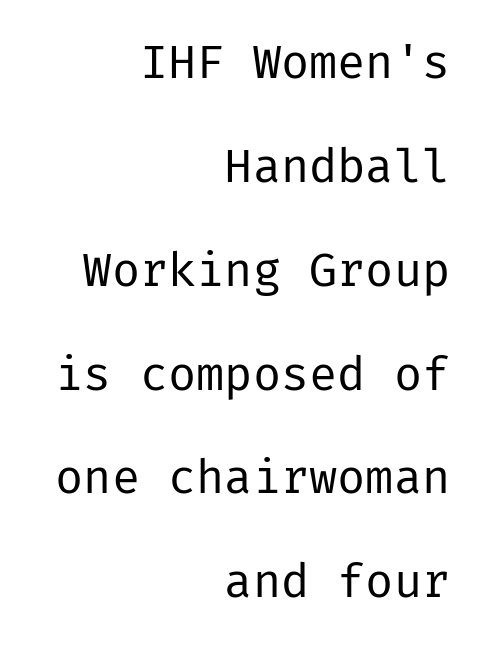
{"serif": "no", "italic": "no", "bold": "no", "weight": "regular", "width": "normal", "stroke_contrast": "low", "x_height": "medium", "underline": "no", "align": "right", "line_spacing": "loose", "line_spacing_ratio": 2.21, "letter_spacing": "normal", "letter_spacing_em": 0.0, "glyph_px": 47}
